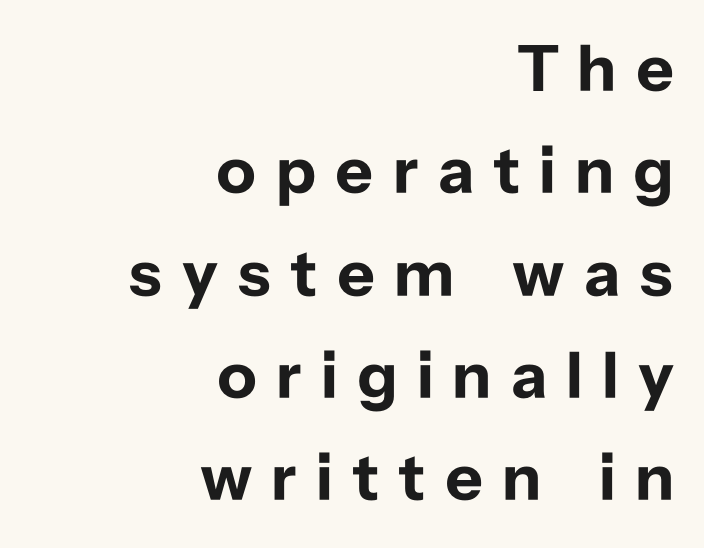
Q: Is the text bold? A: Yes.
Q: Is the text italic (slanted)? A: No, it is upright.
Q: Is the typeface a serif or a sans-serif typeface? A: Sans-serif.
Q: Is the text underlined? A: No.
Q: How is the paragraph aligned? A: Right-aligned.
Q: Is the spacing between letters normal or unusually wide? A: Unusually wide.
Q: Is the spacing between lines tight, normal or loose? A: Normal.
Q: Width (condensed, normal, or wide)? A: Normal.
Q: Stroke contrast? A: Low.
Q: x-height? A: Medium.
Q: Monospaced? A: No.
